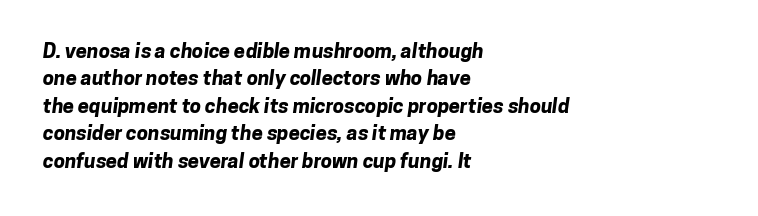
Words appear dense and cohesive because spacing is normal. Teacher's note: observe the even left margin — that is flush-left alignment. Regarding leading, the lines here are spaced in the standard way. No word sits above an underline. Plenty of ink on the page — the face is bold.
